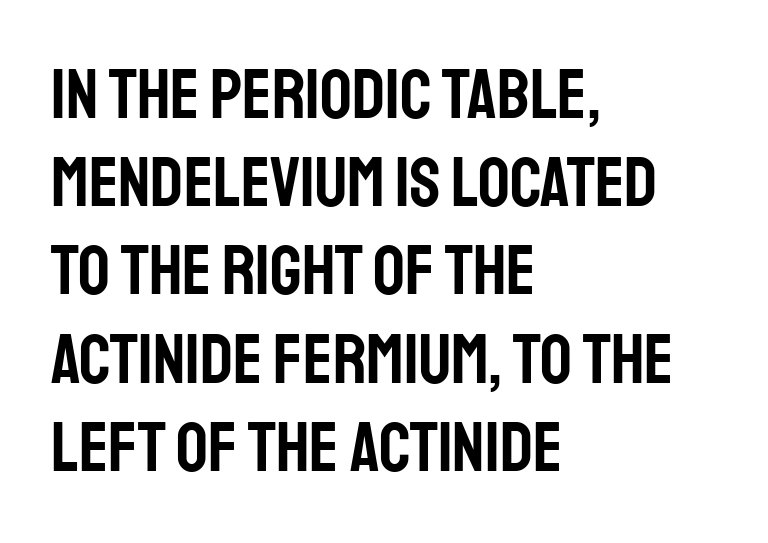
{"serif": "no", "italic": "no", "width": "condensed", "stroke_contrast": "low", "x_height": "large", "monospaced": "no", "underline": "no", "align": "left", "line_spacing": "normal", "line_spacing_ratio": 1.26, "letter_spacing": "normal", "letter_spacing_em": 0.0, "glyph_px": 70}
